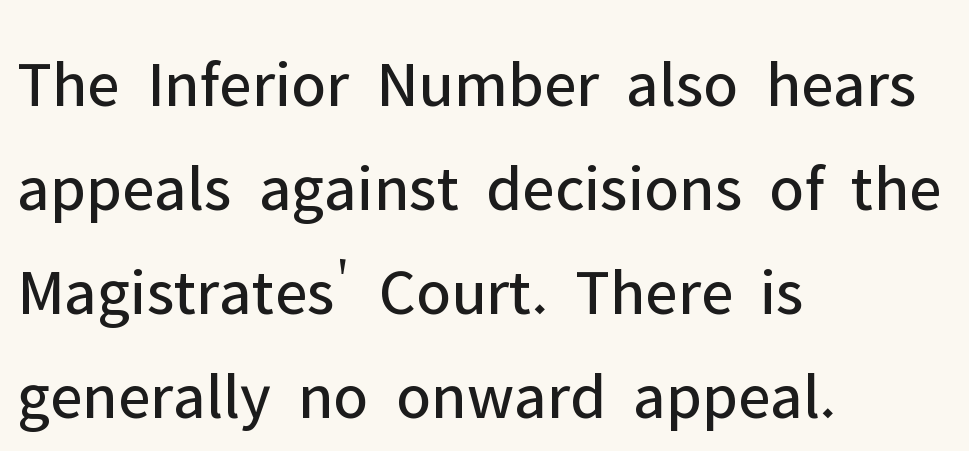
Q: Is the text bold? A: No.
Q: Is the text italic (slanted)? A: No, it is upright.
Q: Is the typeface a serif or a sans-serif typeface? A: Sans-serif.
Q: Is the text underlined? A: No.
Q: How is the paragraph aligned? A: Left-aligned.
Q: Is the spacing between letters normal or unusually wide? A: Normal.
Q: Is the spacing between lines tight, normal or loose? A: Normal.
Q: Width (condensed, normal, or wide)? A: Normal.
Q: Stroke contrast? A: Low.
Q: x-height? A: Medium.
Q: Monospaced? A: No.
